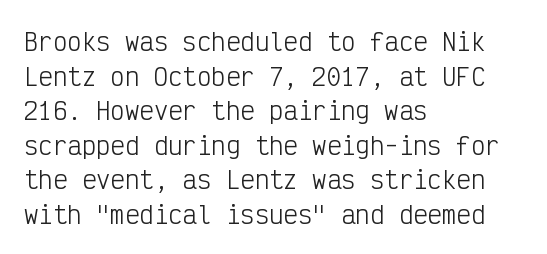
{"italic": "no", "bold": "no", "underline": "no", "align": "left", "line_spacing": "normal", "line_spacing_ratio": 1.44, "letter_spacing": "normal", "letter_spacing_em": 0.0, "glyph_px": 24}
